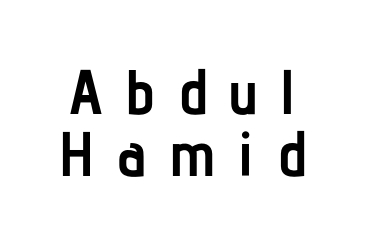
Check where the strokes stop: nothing finishes them off — pure sans. The passage shown is not underscored anywhere. Quick note: interline space is minimal. Honestly, the letter spacing is so wide it's the main thing you notice.
